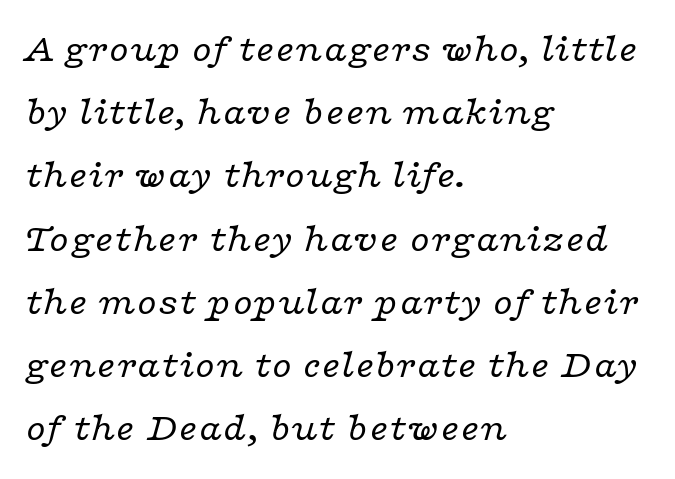
{"serif": "yes", "italic": "yes", "lean": "right", "slant_degrees": 16, "bold": "no", "weight": "regular", "width": "wide", "stroke_contrast": "low", "x_height": "medium", "monospaced": "no", "underline": "no", "align": "left", "line_spacing": "normal", "line_spacing_ratio": 1.58, "letter_spacing": "normal", "letter_spacing_em": 0.0, "glyph_px": 40}
